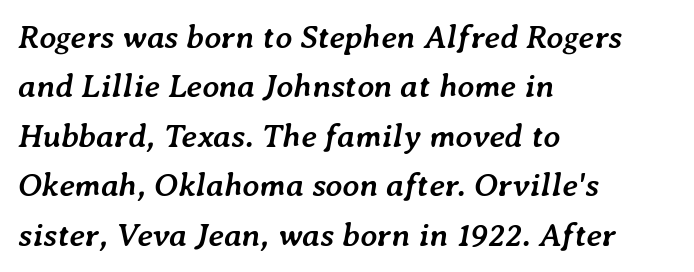
The image shows 33 px semibold type, italic (leaning right); set left-aligned, normal line spacing (1.5x), normal letter spacing, not underlined; low stroke contrast and a medium x-height.
